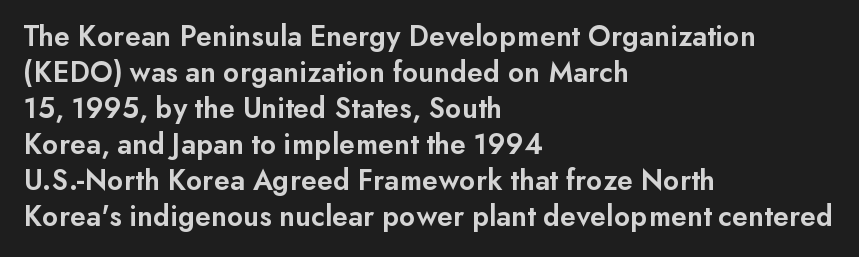
{"serif": "no", "italic": "no", "bold": "semi", "weight": "semibold", "width": "normal", "stroke_contrast": "low", "x_height": "small", "monospaced": "no", "underline": "no", "align": "left", "line_spacing_ratio": 1.2, "letter_spacing": "normal", "letter_spacing_em": 0.0, "glyph_px": 30}
